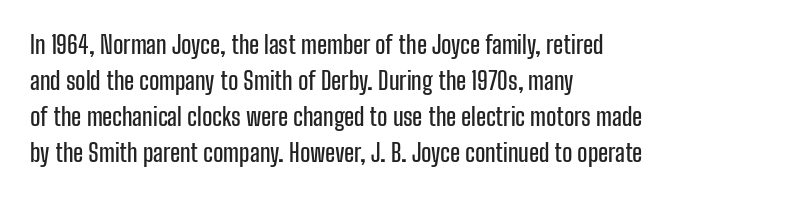
The image shows 24 px text type, upright; set left-aligned, normal line spacing (1.5x), normal letter spacing, not underlined.
